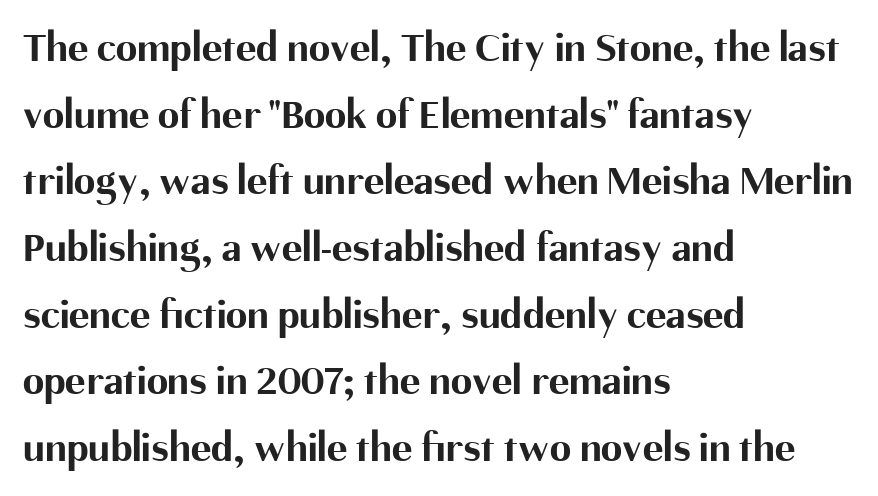
The image shows 43 px bold sans-serif type, upright; set left-aligned, normal line spacing (1.55x), normal letter spacing, not underlined; medium stroke contrast and a medium x-height.
